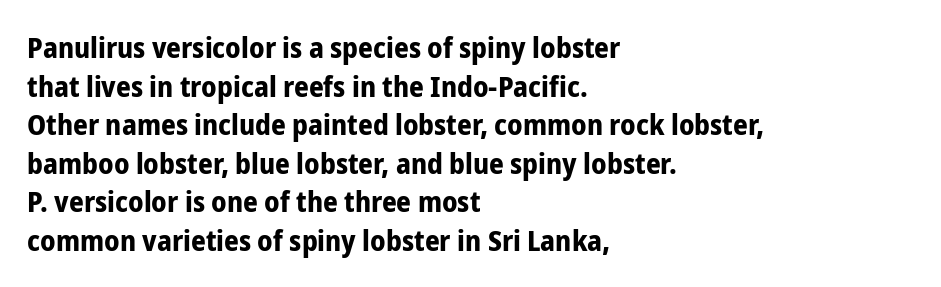
These lines are composed in type without serifs. Horizontally, the lines are justified to the leading edge only. The lettering holds an erect, upright posture throughout. The letters are bold, with thick, heavy strokes. Nobody touched the tracking dial on this one.
